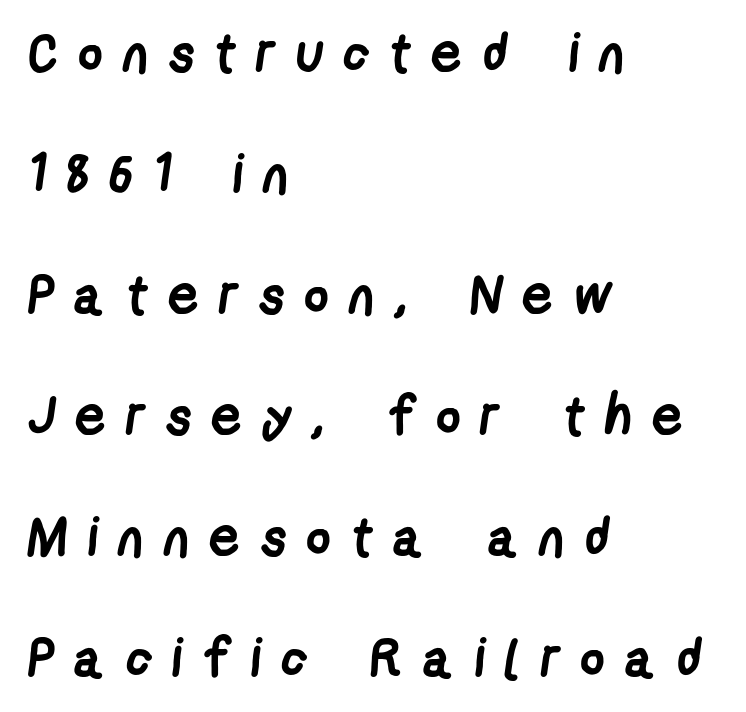
{"serif": "no", "bold": "yes", "weight": "semibold", "width": "condensed", "stroke_contrast": "low", "x_height": "medium", "monospaced": "no", "underline": "no", "align": "left", "line_spacing": "loose", "line_spacing_ratio": 2.24, "letter_spacing": "wide", "letter_spacing_em": 0.37, "glyph_px": 54}
